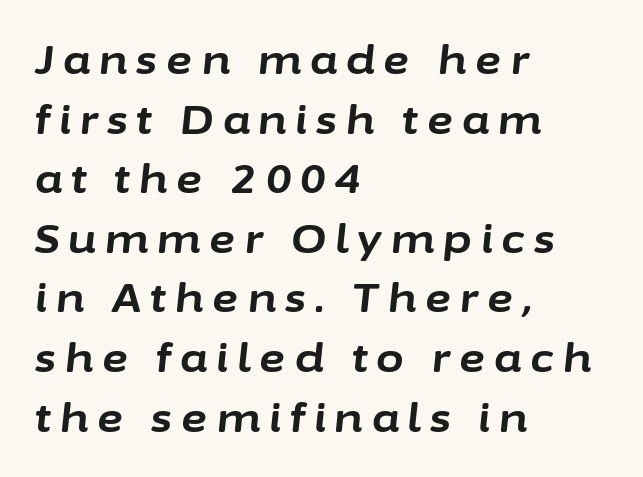
The image shows 40 px bold type, italic (leaning right); set left-aligned, normal line spacing (1.49x), unusually wide letter spacing (+0.23 em), not underlined; low stroke contrast and a medium x-height.
